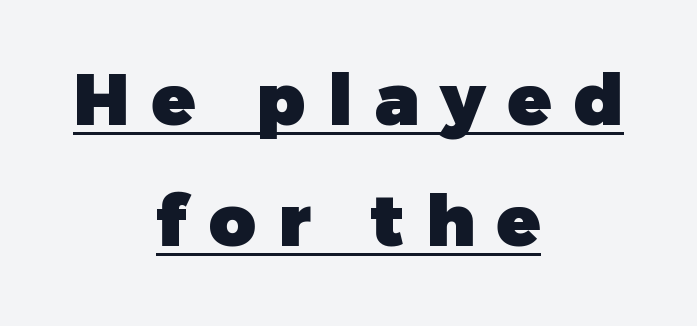
{"serif": "no", "italic": "no", "bold": "yes", "weight": "heavy", "width": "normal", "stroke_contrast": "low", "x_height": "medium", "monospaced": "no", "underline": "yes", "align": "center", "line_spacing": "normal", "line_spacing_ratio": 1.7, "letter_spacing": "wide", "letter_spacing_em": 0.32, "glyph_px": 71}
